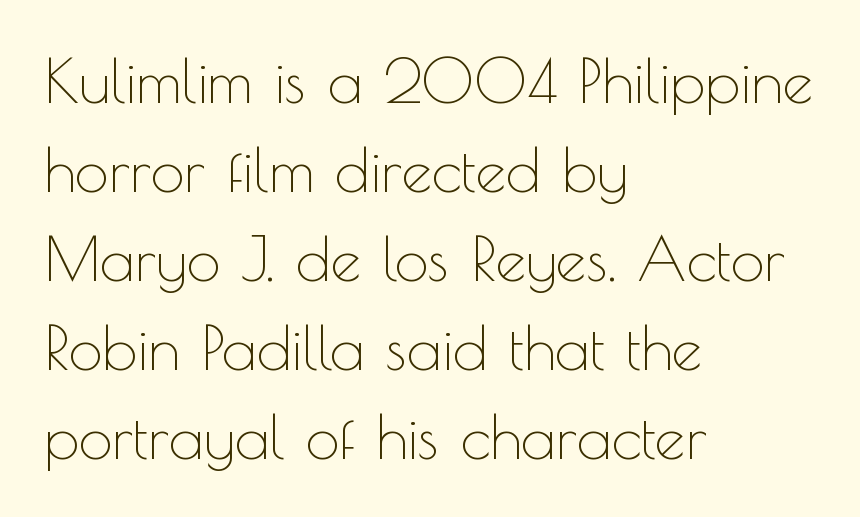
{"serif": "no", "italic": "no", "bold": "no", "weight": "thin", "width": "normal", "x_height": "small", "monospaced": "no", "underline": "no", "align": "left", "line_spacing": "normal", "line_spacing_ratio": 1.46, "letter_spacing": "normal", "letter_spacing_em": 0.0, "glyph_px": 61}
